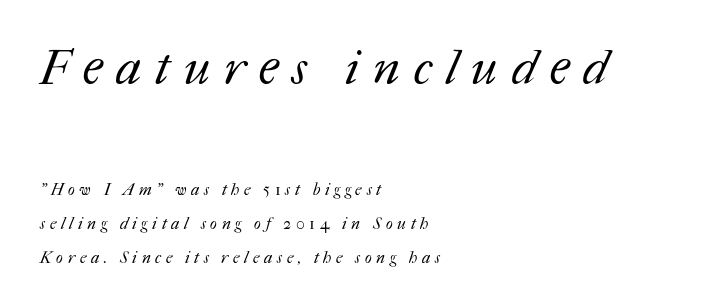
The image shows 48 px regular-weight type; set left-aligned, loose line spacing (2.12x), unusually wide letter spacing (+0.29 em), not underlined; the first (top) block is 3.0x larger; medium stroke contrast and a medium x-height.
